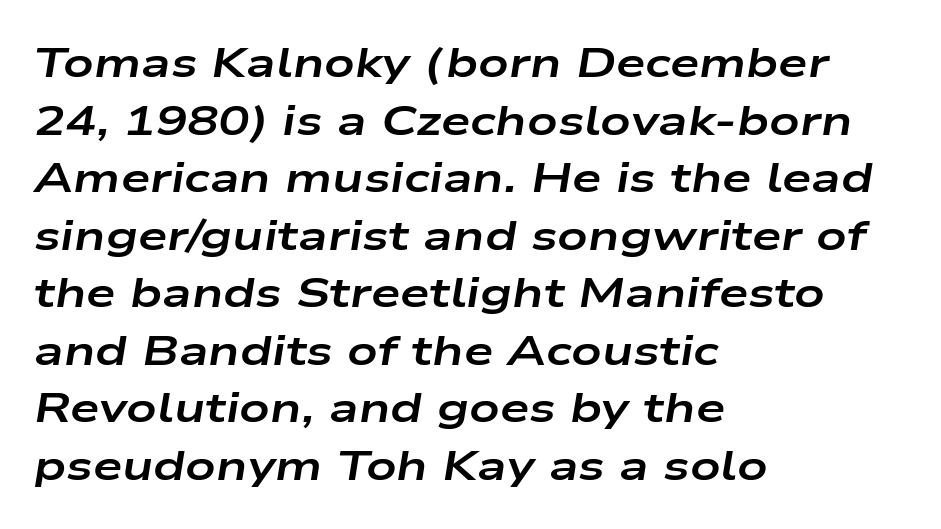
The image shows 42 px bold, wide type, italic (leaning right); set left-aligned, normal line spacing (1.37x), normal letter spacing, not underlined; low stroke contrast and a medium x-height.
